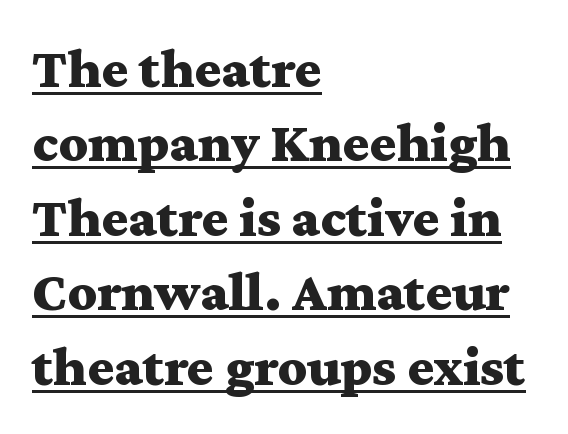
The image shows 56 px bold, wide serif type, upright; set left-aligned, normal line spacing (1.33x), normal letter spacing, underlined; medium stroke contrast and a medium x-height.
